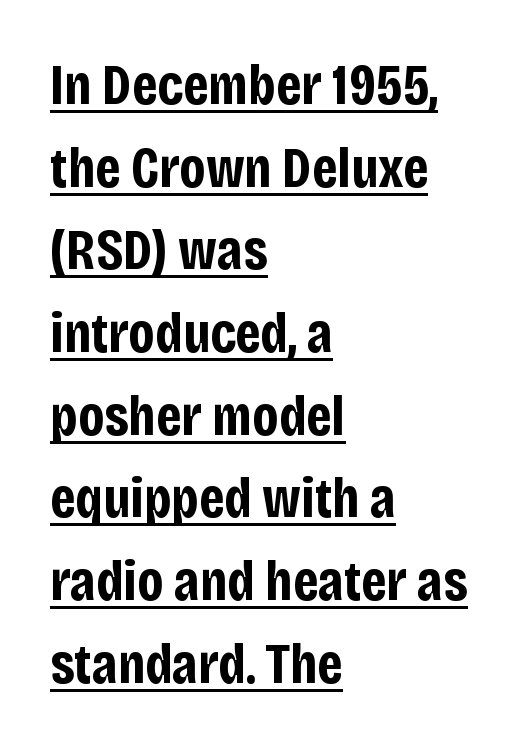
Q: Is the text bold? A: Yes.
Q: Is the text italic (slanted)? A: No, it is upright.
Q: Is the typeface a serif or a sans-serif typeface? A: Sans-serif.
Q: Is the text underlined? A: Yes.
Q: How is the paragraph aligned? A: Left-aligned.
Q: Is the spacing between letters normal or unusually wide? A: Normal.
Q: Is the spacing between lines tight, normal or loose? A: Normal.
Q: Width (condensed, normal, or wide)? A: Condensed.
Q: Stroke contrast? A: Low.
Q: x-height? A: Large.
Q: Monospaced? A: No.
